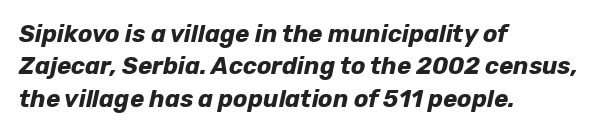
Looking at the ascenders, they clearly lean. Has an underline been added? It has not. This block has exactly the height ordinary leading produces. Which margin do the lines hug? The left one — the right edge is uneven. This is heavy type, rendered in bold. The letterforms sit shoulder to shoulder at normal distance.
